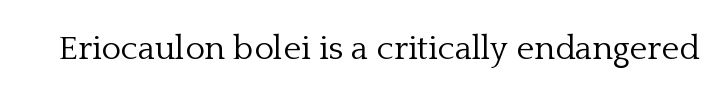
Q: Is the text bold? A: No.
Q: Is the text italic (slanted)? A: No, it is upright.
Q: Is the typeface a serif or a sans-serif typeface? A: Serif.
Q: Is the text underlined? A: No.
Q: Is the spacing between letters normal or unusually wide? A: Normal.
Q: Width (condensed, normal, or wide)? A: Normal.
Q: Stroke contrast? A: Low.
Q: x-height? A: Medium.
Q: Monospaced? A: No.
